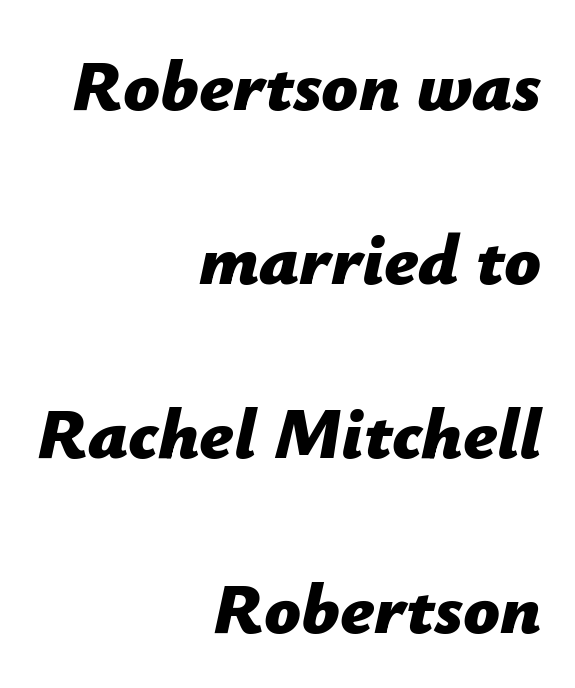
Q: Is the text bold? A: Yes.
Q: Is the text italic (slanted)? A: Yes, it leans right by about 12 degrees.
Q: Is the text underlined? A: No.
Q: How is the paragraph aligned? A: Right-aligned.
Q: Is the spacing between letters normal or unusually wide? A: Normal.
Q: Is the spacing between lines tight, normal or loose? A: Loose.
Q: Width (condensed, normal, or wide)? A: Normal.
Q: Stroke contrast? A: Low.
Q: x-height? A: Medium.
Q: Monospaced? A: No.
